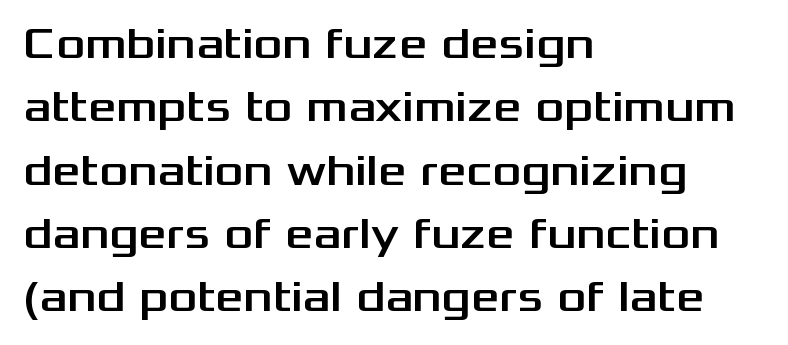
The image shows 44 px wide sans-serif type, upright; set left-aligned, normal line spacing (1.44x), normal letter spacing, not underlined; medium stroke contrast and a medium x-height.
